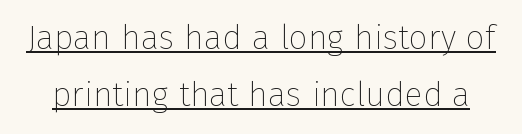
The image shows 34 px thin sans-serif type, upright; set normal line spacing (1.69x), normal letter spacing, underlined; low stroke contrast and a medium x-height.
